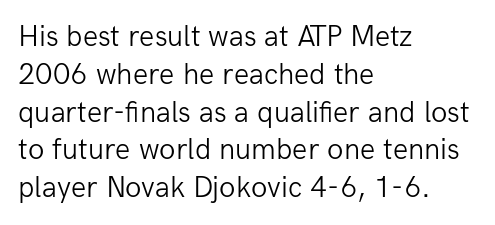
Q: Is the text bold? A: No.
Q: Is the text italic (slanted)? A: No, it is upright.
Q: Is the typeface a serif or a sans-serif typeface? A: Sans-serif.
Q: Is the text underlined? A: No.
Q: How is the paragraph aligned? A: Left-aligned.
Q: Is the spacing between letters normal or unusually wide? A: Normal.
Q: Is the spacing between lines tight, normal or loose? A: Normal.
Q: Width (condensed, normal, or wide)? A: Normal.
Q: Stroke contrast? A: Low.
Q: x-height? A: Medium.
Q: Monospaced? A: No.
